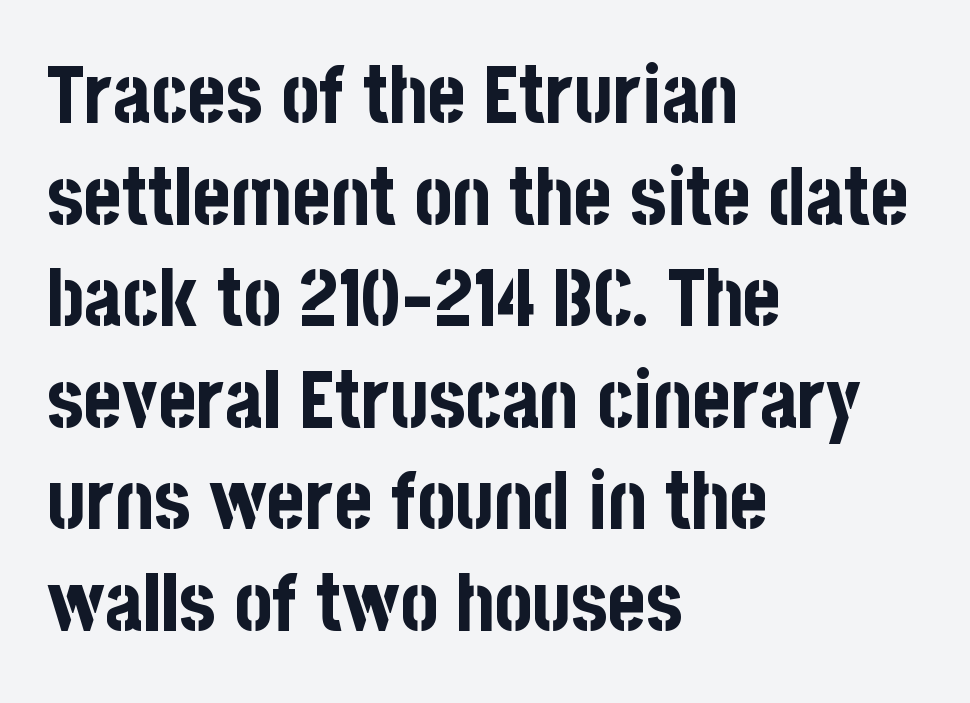
The image shows 80 px bold, condensed sans-serif type, upright; set left-aligned, normal line spacing (1.27x), normal letter spacing, not underlined; low stroke contrast and a large x-height.
